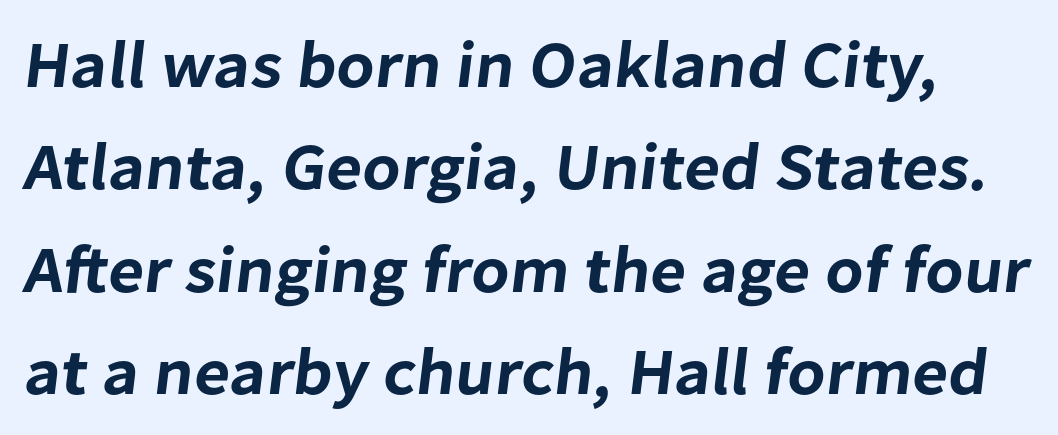
The image shows 66 px sans-serif type; set normal line spacing (1.55x), normal letter spacing, not underlined; low stroke contrast and a medium x-height.
